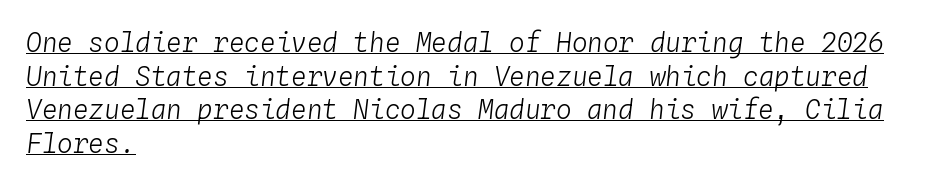
{"italic": "yes", "lean": "right", "slant_degrees": 4, "bold": "no", "underline": "yes", "align": "left", "line_spacing": "normal", "line_spacing_ratio": 1.29, "letter_spacing": "normal", "letter_spacing_em": 0.0, "glyph_px": 26}
